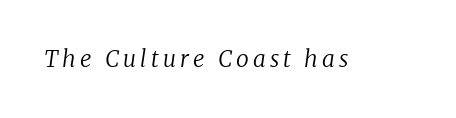
Nothing heavy about these letters — not bold at all. Yep, that's italic — everything's leaning. Descender tails drop into unmarked territory.
